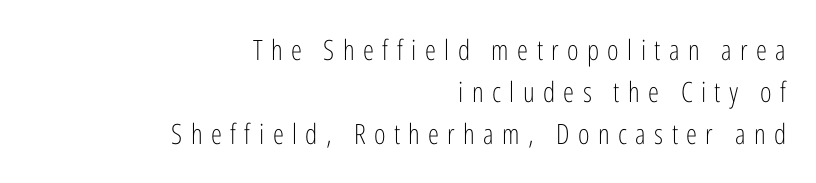
Q: Is the text bold? A: No.
Q: Is the text italic (slanted)? A: No, it is upright.
Q: Is the typeface a serif or a sans-serif typeface? A: Sans-serif.
Q: Is the text underlined? A: No.
Q: How is the paragraph aligned? A: Right-aligned.
Q: Is the spacing between letters normal or unusually wide? A: Unusually wide.
Q: Is the spacing between lines tight, normal or loose? A: Normal.
Q: Width (condensed, normal, or wide)? A: Condensed.
Q: Stroke contrast? A: Low.
Q: x-height? A: Medium.
Q: Monospaced? A: No.
